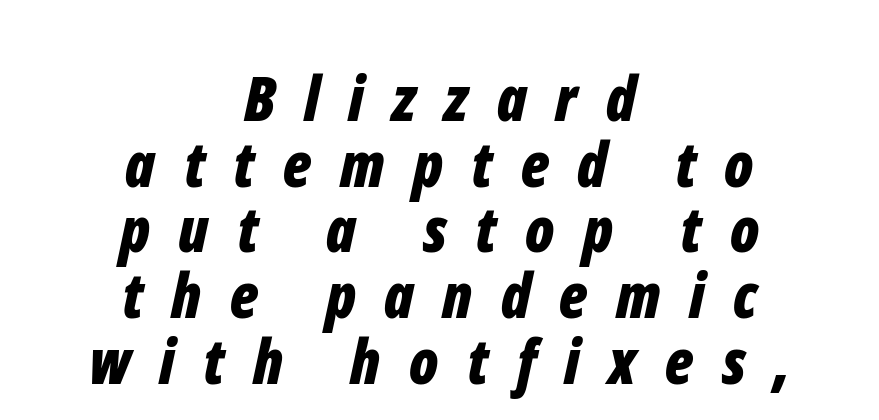
{"italic": "yes", "lean": "right", "slant_degrees": 12, "bold": "yes", "weight": "bold", "width": "condensed", "stroke_contrast": "low", "x_height": "medium", "monospaced": "no", "underline": "no", "align": "center", "line_spacing": "tight", "line_spacing_ratio": 1.06, "letter_spacing": "wide", "letter_spacing_em": 0.46, "glyph_px": 62}
